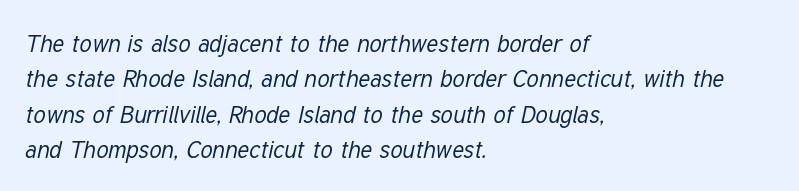
Q: Is the text bold? A: No.
Q: Is the text italic (slanted)? A: Yes, it leans right by about 12 degrees.
Q: Is the text underlined? A: No.
Q: How is the paragraph aligned? A: Left-aligned.
Q: Is the spacing between letters normal or unusually wide? A: Normal.
Q: Is the spacing between lines tight, normal or loose? A: Normal.
